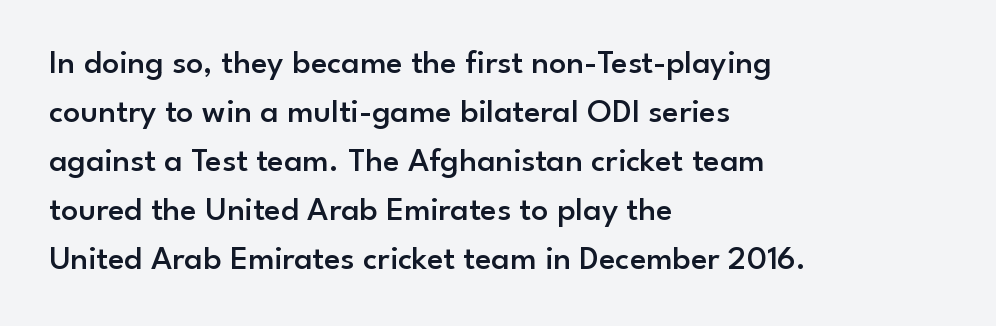
The image shows 34 px semibold sans-serif type, upright; set left-aligned, normal line spacing (1.44x), normal letter spacing, not underlined; low stroke contrast and a small x-height.
